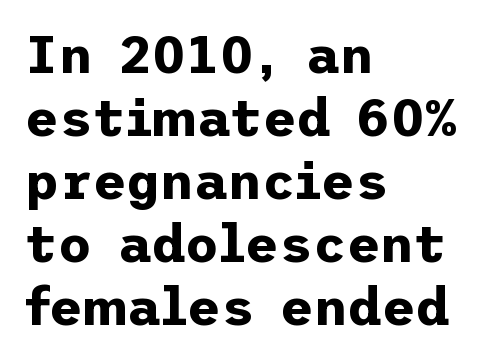
The specimen reads as upright at a glance. Words float on clear page, feet unadorned. Observe the ordinary spacing: letters are neighbours, not strangers. Stroke thickness is high; the sample reads as a true bold.
